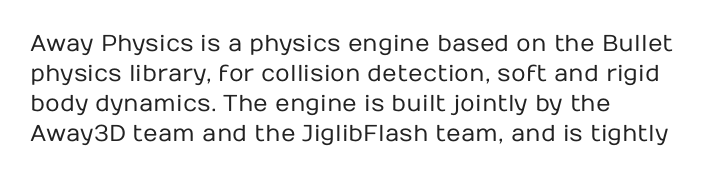
{"italic": "no", "bold": "no", "underline": "no", "align": "left", "line_spacing": "normal", "line_spacing_ratio": 1.31, "letter_spacing": "normal", "letter_spacing_em": 0.0, "glyph_px": 23}
